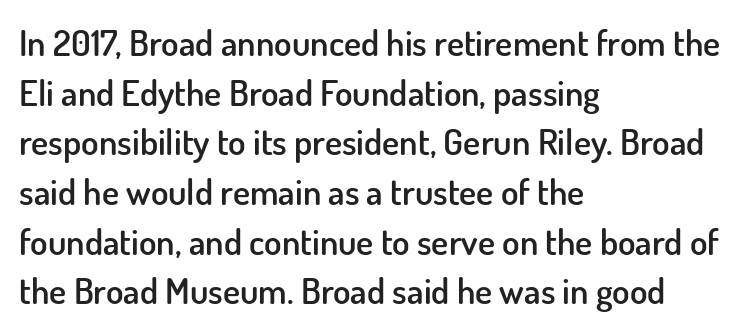
Posture: straight, roman, zero tilt. Every row of glyphs begins at an identical x-position on the left. Does the weight exceed regular? Yes, but only to semibold. Underlining? Definitely not there.
